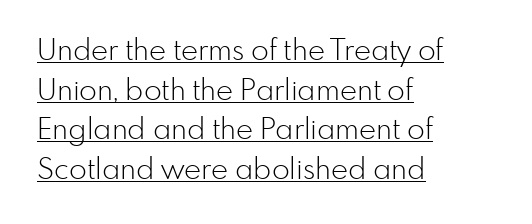
{"serif": "no", "italic": "no", "bold": "no", "weight": "light", "width": "normal", "stroke_contrast": "low", "x_height": "small", "monospaced": "no", "underline": "yes", "align": "left", "line_spacing": "normal", "line_spacing_ratio": 1.37, "letter_spacing": "normal", "letter_spacing_em": 0.0, "glyph_px": 29}
